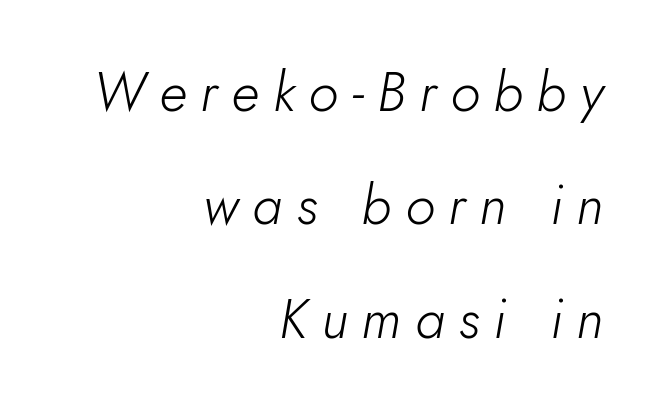
{"italic": "yes", "lean": "right", "slant_degrees": 5, "bold": "no", "weight": "light", "width": "normal", "stroke_contrast": "low", "x_height": "small", "monospaced": "no", "underline": "no", "align": "right", "line_spacing": "loose", "line_spacing_ratio": 2.06, "letter_spacing": "wide", "letter_spacing_em": 0.25, "glyph_px": 55}
